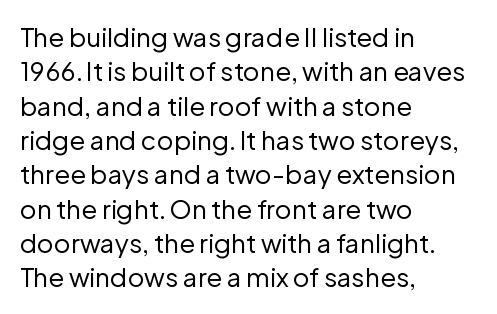
Q: Is the text bold? A: No.
Q: Is the text italic (slanted)? A: No, it is upright.
Q: Is the text underlined? A: No.
Q: How is the paragraph aligned? A: Left-aligned.
Q: Is the spacing between letters normal or unusually wide? A: Normal.
Q: Is the spacing between lines tight, normal or loose? A: Normal.
